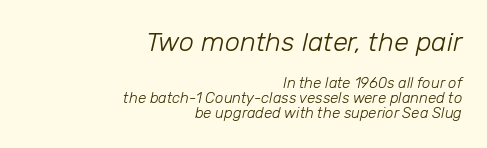
The strip under each line holds only bare page. All the whitespace from short lines collects on the left. The characters are drawn with everyday or finer stroke widths. Quick note: interline space is minimal.
